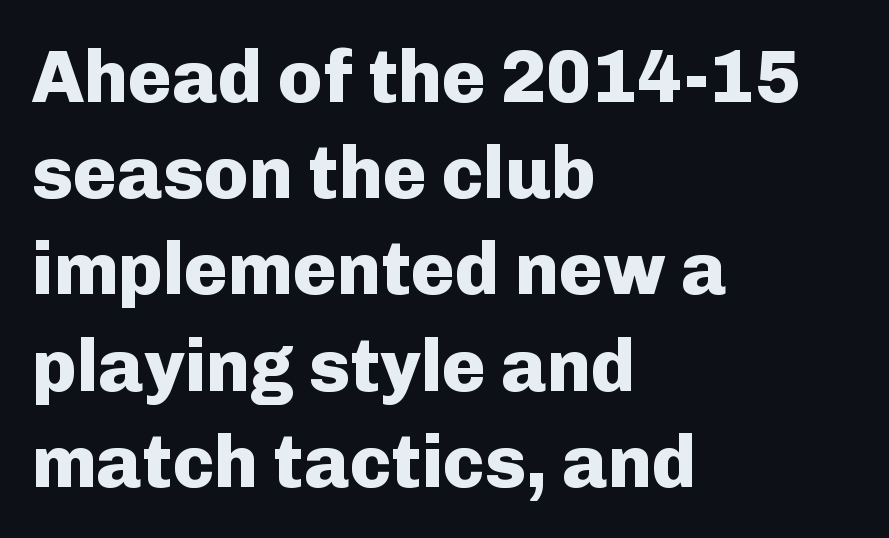
The face used here is proportionally spaced, like ordinary book or web type. The glyphs have the mass of a bold cut. A normal amount of white space separates one row of letters from the next. Is this a sans? Yes — the strokes have no serifs.
